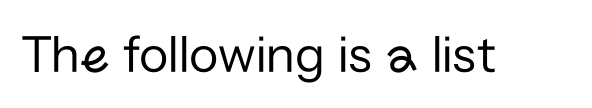
I'd call this a sans setting — the letters go barefoot. You could not count columns in this text — the font is proportionally spaced. No italicization has been applied; the sample stays upright. Is the stroke heavy? The answer is a plain regular-or-lighter.
